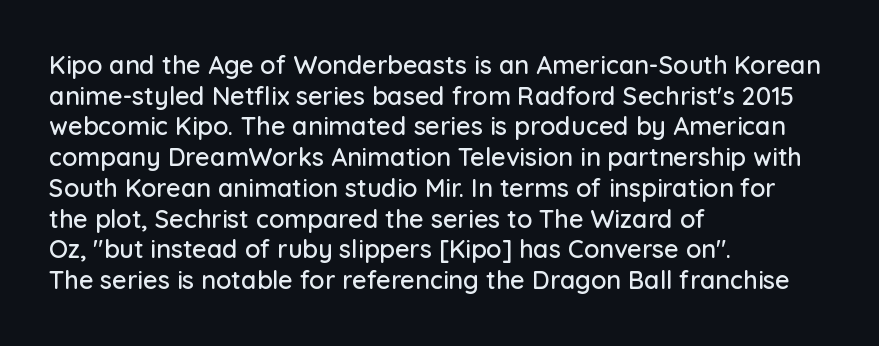
{"italic": "no", "underline": "no", "align": "left", "line_spacing_ratio": 1.23, "letter_spacing": "normal", "letter_spacing_em": 0.0, "glyph_px": 25}
